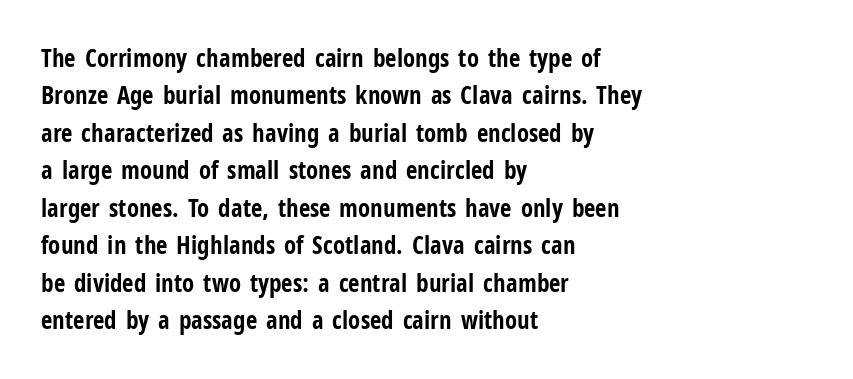
The image shows 25 px bold type, upright; set left-aligned, normal line spacing (1.5x), normal letter spacing, not underlined.
